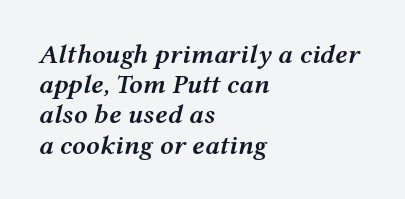
This sample trades vertical openness for compactness between lines. Italic? Definitely — the glyphs are oblique. Each line starts at the same left margin while the right side varies. Notice the strokes are somewhat thickened but not fully heavy: this is a semibold.
